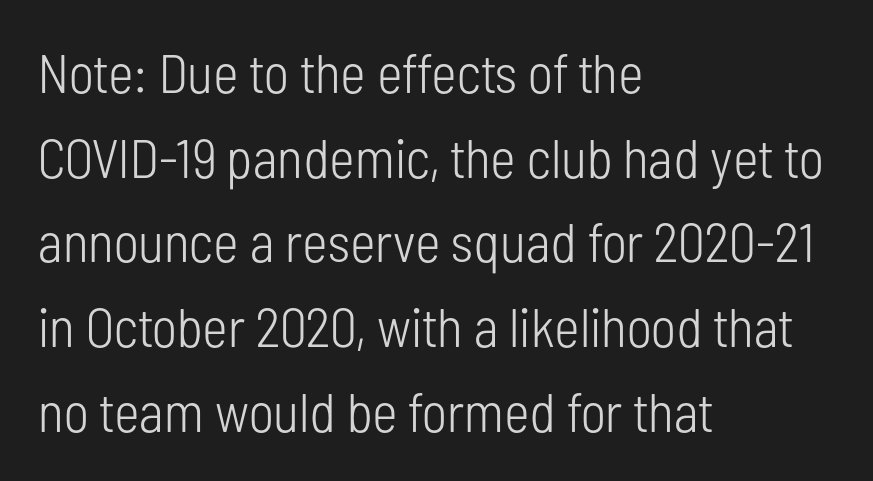
{"serif": "no", "italic": "no", "bold": "no", "weight": "light", "width": "condensed", "stroke_contrast": "low", "x_height": "medium", "monospaced": "no", "underline": "no", "align": "left", "line_spacing": "normal", "line_spacing_ratio": 1.54, "letter_spacing": "normal", "letter_spacing_em": 0.0, "glyph_px": 55}
